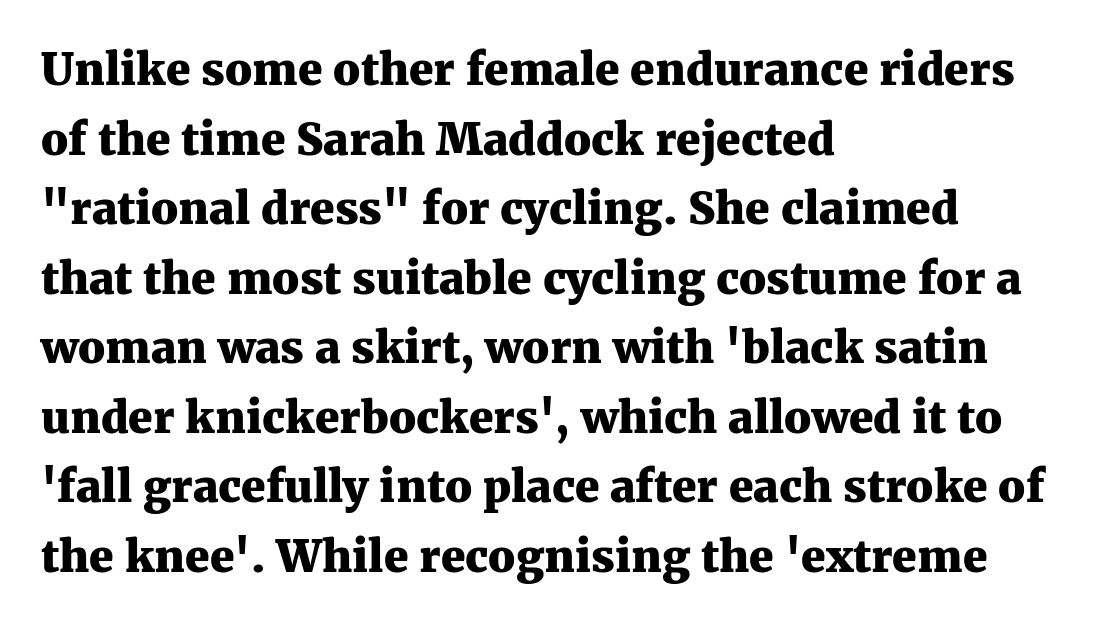
The letters carry serifs — small finishing strokes at the ends of their stems. The rendering anchors every line to the left-hand side. The face used here is proportionally spaced, like ordinary book or web type. Glance below the letters and you will spot only blank space. Tracking value appears to be zero — textbook default spacing. The typography opts for an upright posture over an oblique one.
